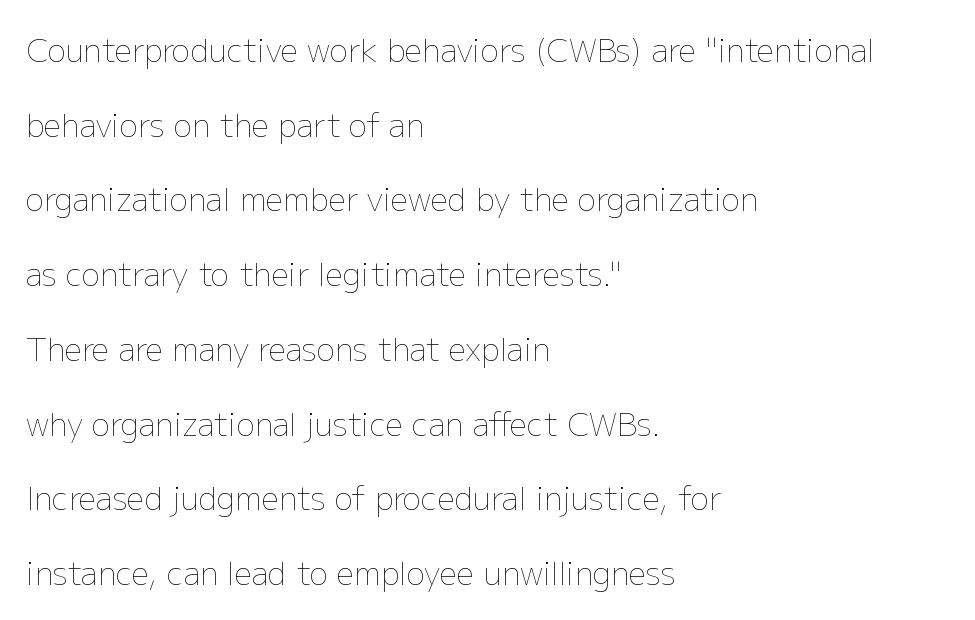
The image shows 31 px thin type, upright; set left-aligned, loose line spacing (2.41x), normal letter spacing, not underlined; low stroke contrast and a medium x-height.
